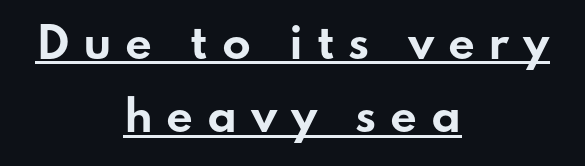
The image shows 42 px bold, wide sans-serif type, upright; set centered, line spacing 1.75x, unusually wide letter spacing (+0.32 em), underlined; low stroke contrast and a small x-height.
